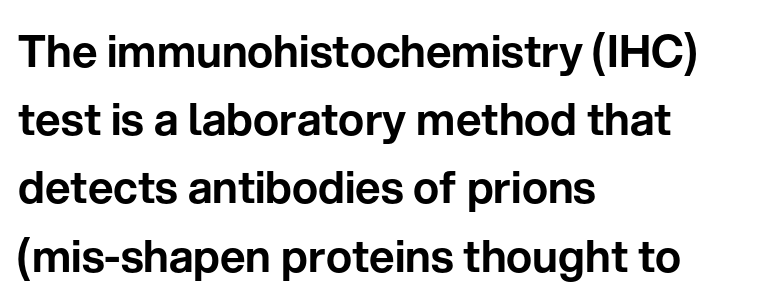
The image shows 44 px sans-serif type, upright; set left-aligned, normal line spacing (1.55x), normal letter spacing, not underlined; low stroke contrast and a medium x-height.
